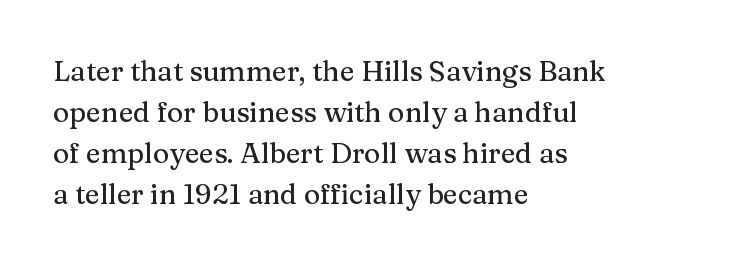
The image shows 28 px serif type, upright; set left-aligned, normal line spacing (1.46x), normal letter spacing, not underlined; medium stroke contrast and a medium x-height.
